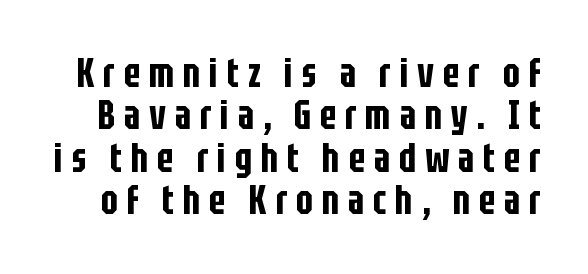
The tracking reads as deliberately expanded to a designer's eye. Rule under the text: the space is simply empty. Is this a fixed-width face? No — the glyphs have proportional, varying widths. Is there much room between lines? No — they nearly touch. Style check: upright.
